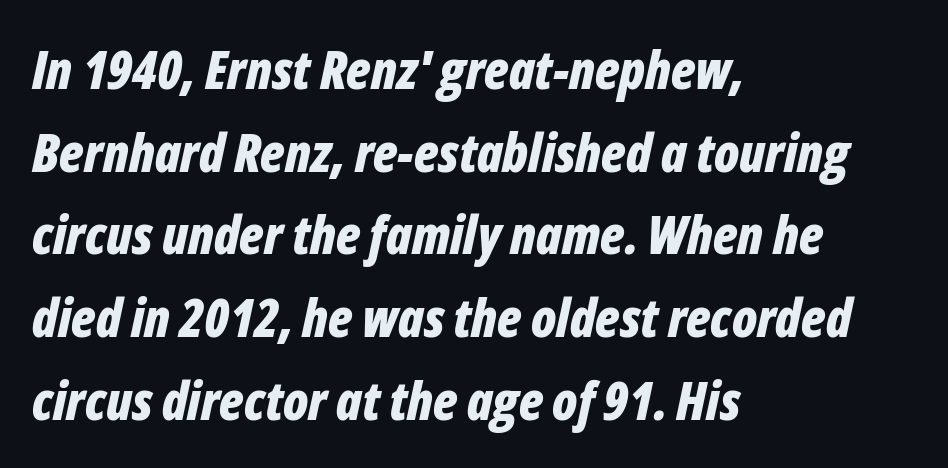
The image shows 53 px bold, condensed type, italic (leaning right); set left-aligned, normal line spacing (1.56x), normal letter spacing, not underlined; low stroke contrast and a medium x-height.
